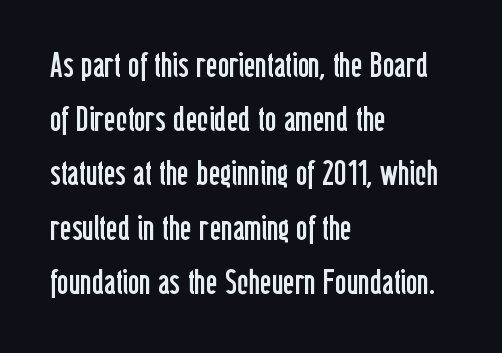
The image shows 35 px regular-weight, condensed sans-serif type, upright; set left-aligned, normal line spacing (1.55x), normal letter spacing, not underlined; low stroke contrast and a medium x-height.
